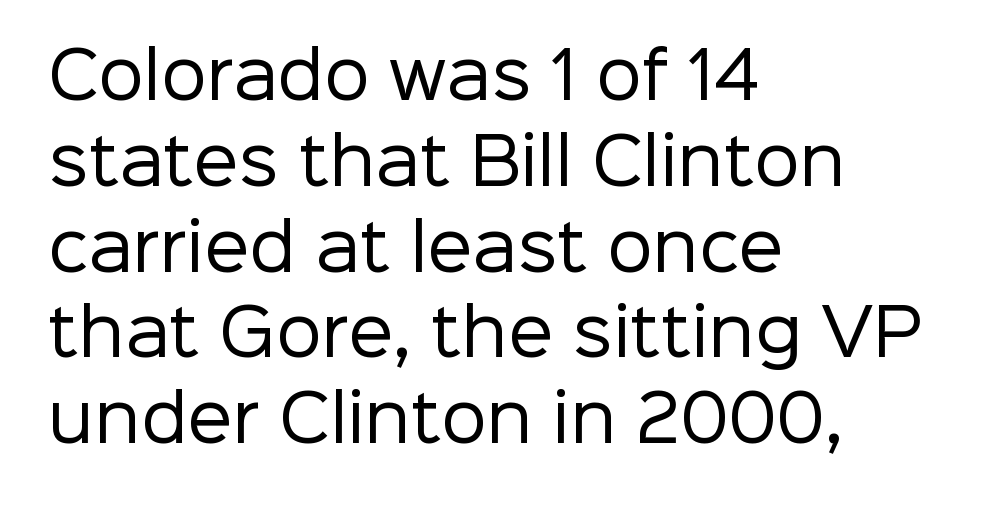
The weight tops out at a normal text grade. What's the leading like? Ordinary, nothing unusual. The rag falls on the right side of this text block. Each word holds together tightly as a unit, with standard inter-letter gaps.
